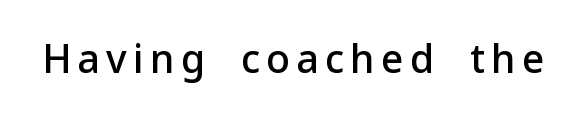
{"serif": "no", "italic": "no", "bold": "semi", "weight": "semibold", "width": "normal", "stroke_contrast": "low", "x_height": "medium", "monospaced": "no", "underline": "no", "glyph_px": 39}
